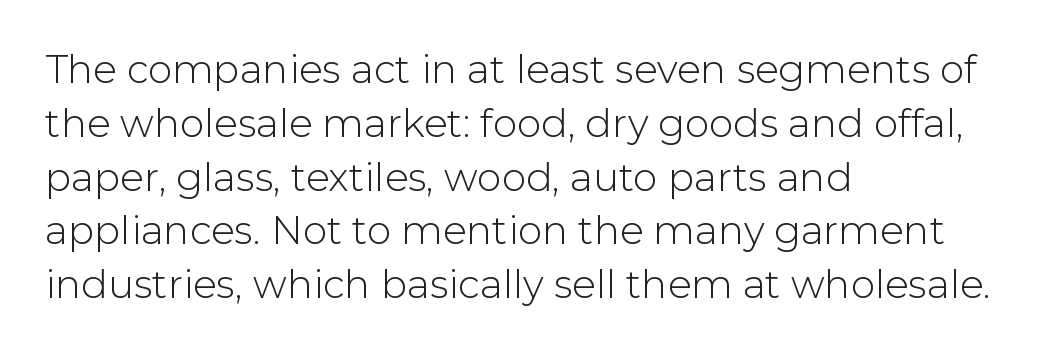
Tracking here is standard; glyphs follow each other at the usual distance. Bold? No — there's no thickening of the strokes. The gap between lines stays unmarked. These lines are rendered in a variable-pitch font.
